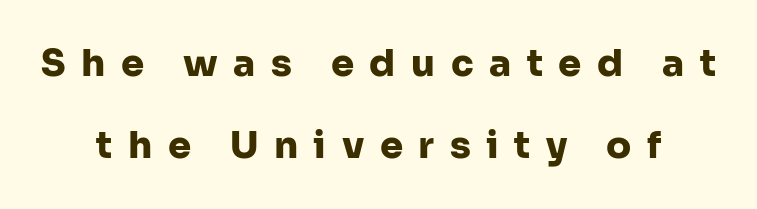
{"serif": "no", "italic": "no", "bold": "yes", "weight": "heavy", "width": "normal", "stroke_contrast": "low", "x_height": "medium", "monospaced": "no", "underline": "no", "align": "center", "line_spacing": "loose", "line_spacing_ratio": 2.21, "letter_spacing": "wide", "letter_spacing_em": 0.42, "glyph_px": 37}
